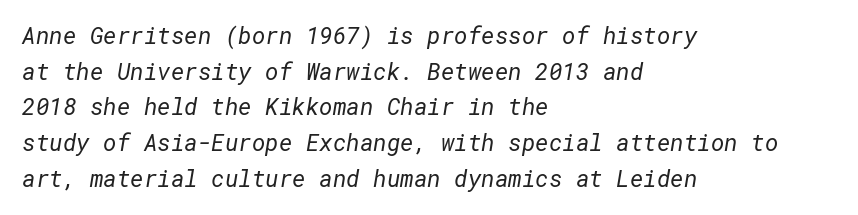
The image shows 23 px text type; set left-aligned, normal line spacing (1.55x), normal letter spacing, not underlined.
